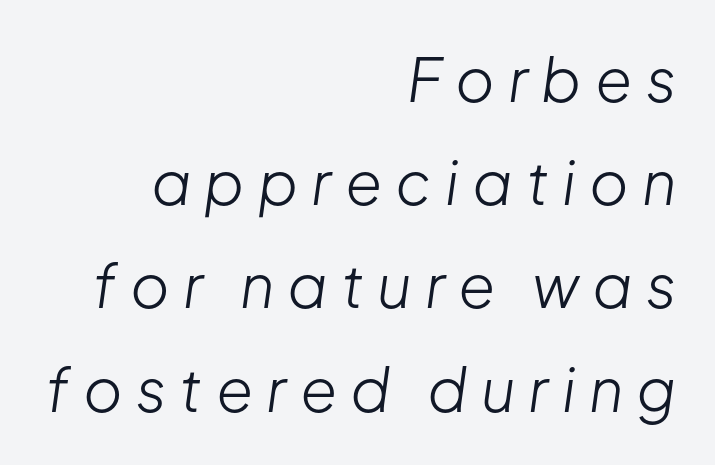
Q: Is the text bold? A: No.
Q: Is the text italic (slanted)? A: Yes, it leans right by about 8 degrees.
Q: Is the text underlined? A: No.
Q: How is the paragraph aligned? A: Right-aligned.
Q: Is the spacing between letters normal or unusually wide? A: Unusually wide.
Q: Width (condensed, normal, or wide)? A: Normal.
Q: Stroke contrast? A: Low.
Q: x-height? A: Medium.
Q: Monospaced? A: No.
